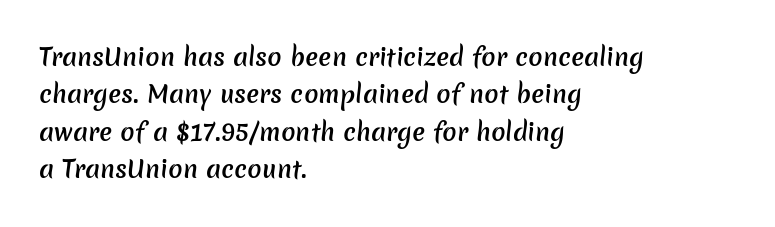
The passage shown stacks its lines at a standard gap. Short and long lines alike share a common starting point at left. The specimen omits any rule beneath the text block's lines. The typesetting leans somewhat heavy: a semibold. Words appear dense and cohesive because spacing is normal.
